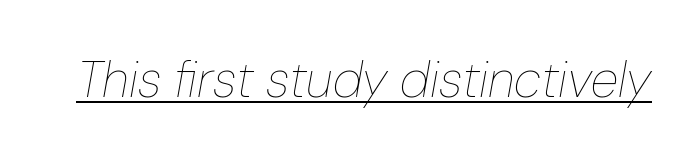
The image shows 51 px thin, condensed type, italic (leaning right); set normal letter spacing, underlined; low stroke contrast and a medium x-height.
